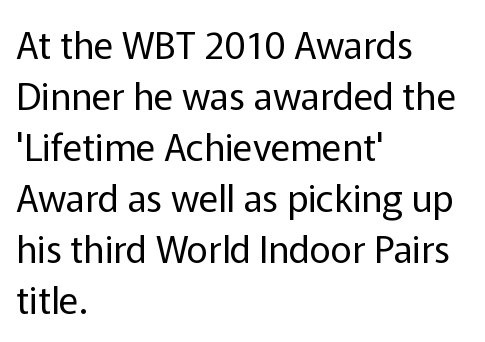
Characters follow at the spacing the type designer built in. Horizontal alignment here is leftward, the default for most running prose. The specimen reads as upright at a glance. Underlining? Definitely not there. Line spacing here is normal.
